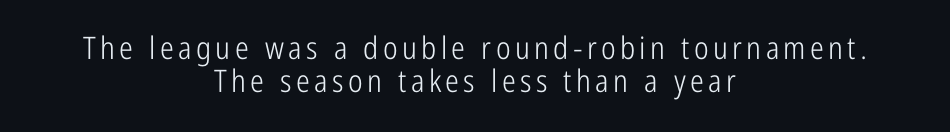
Descender tails drop into unmarked territory. If you measured baseline to baseline, you'd find a short distance. This is roman type, the default non-slanted kind. Are there feet on the stems? There aren't — it's a sans. Every row of glyphs is offset so its center matches the block's center. Caption: face not bold, strokes unweighted.
